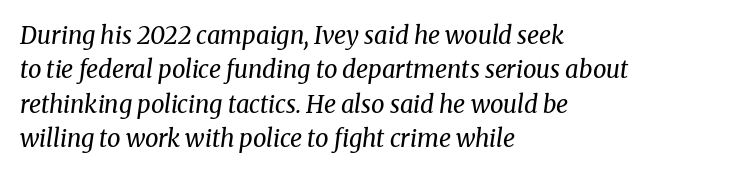
Q: Is the text bold? A: No.
Q: Is the text italic (slanted)? A: Yes, it leans right by about 8 degrees.
Q: Is the text underlined? A: No.
Q: How is the paragraph aligned? A: Left-aligned.
Q: Is the spacing between letters normal or unusually wide? A: Normal.
Q: Is the spacing between lines tight, normal or loose? A: Normal.
